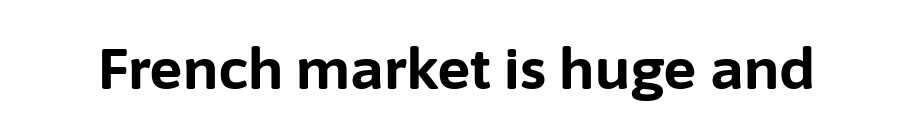
Q: Is the text bold? A: Yes.
Q: Is the text italic (slanted)? A: No, it is upright.
Q: Is the typeface a serif or a sans-serif typeface? A: Sans-serif.
Q: Is the text underlined? A: No.
Q: Is the spacing between letters normal or unusually wide? A: Normal.
Q: Width (condensed, normal, or wide)? A: Normal.
Q: Stroke contrast? A: Low.
Q: x-height? A: Medium.
Q: Monospaced? A: No.
